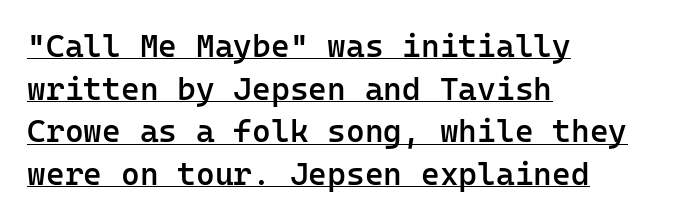
Q: Is the text bold? A: Semi-bold.
Q: Is the text italic (slanted)? A: No, it is upright.
Q: Is the typeface a serif or a sans-serif typeface? A: Sans-serif.
Q: Is the text underlined? A: Yes.
Q: How is the paragraph aligned? A: Left-aligned.
Q: Is the spacing between letters normal or unusually wide? A: Normal.
Q: Is the spacing between lines tight, normal or loose? A: Normal.
Q: Width (condensed, normal, or wide)? A: Normal.
Q: Stroke contrast? A: Low.
Q: x-height? A: Medium.
Q: Monospaced? A: Yes.
